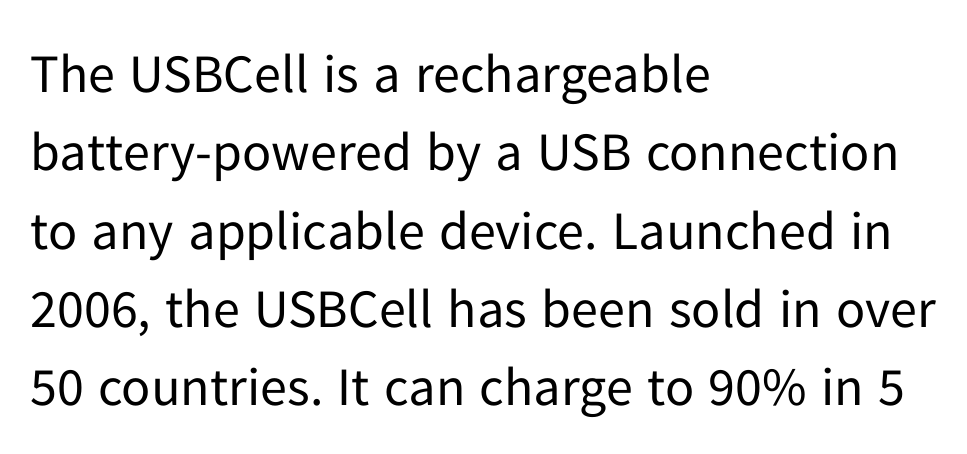
The image shows 54 px regular-weight sans-serif type, upright; set left-aligned, normal line spacing (1.45x), normal letter spacing, not underlined; low stroke contrast and a medium x-height.
